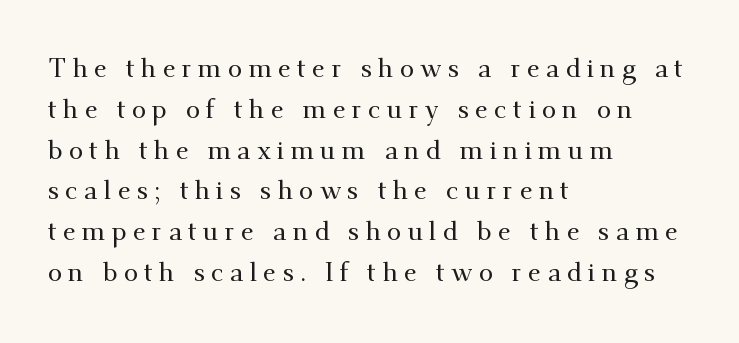
{"italic": "no", "underline": "no", "align": "left", "line_spacing": "normal", "line_spacing_ratio": 1.57, "letter_spacing": "wide", "letter_spacing_em": 0.24, "glyph_px": 26}
